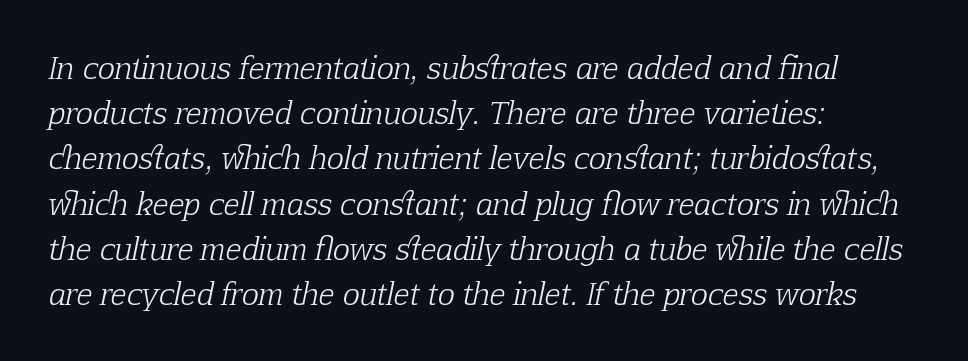
The image shows 29 px light serif type, italic (leaning right); set left-aligned, normal line spacing (1.56x), normal letter spacing, not underlined; low stroke contrast and a medium x-height.
